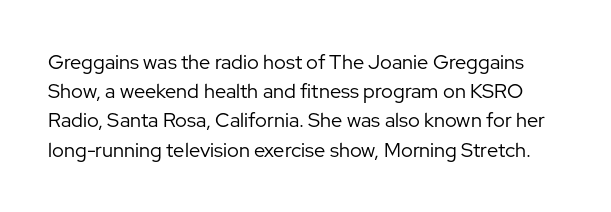
The image shows 20 px text type, upright; set normal line spacing (1.46x), normal letter spacing, not underlined.
